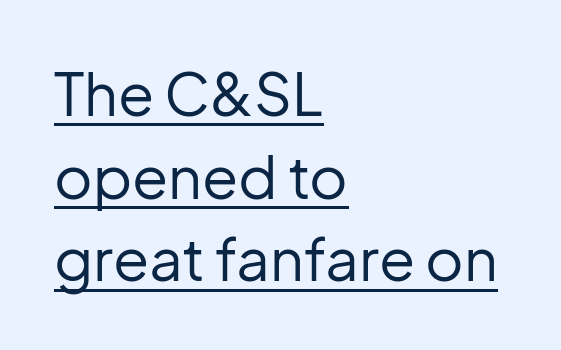
{"serif": "no", "italic": "no", "bold": "no", "weight": "regular", "width": "normal", "stroke_contrast": "low", "x_height": "medium", "monospaced": "no", "underline": "yes", "align": "left", "line_spacing": "normal", "line_spacing_ratio": 1.4, "letter_spacing": "normal", "letter_spacing_em": 0.0, "glyph_px": 59}
